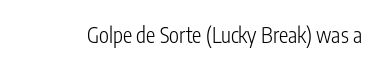
The passage shown is not underscored anywhere. The font's upright variant was chosen for this text. Stems here are at most as thick as an everyday book face. Observe the ordinary spacing: letters are neighbours, not strangers.
